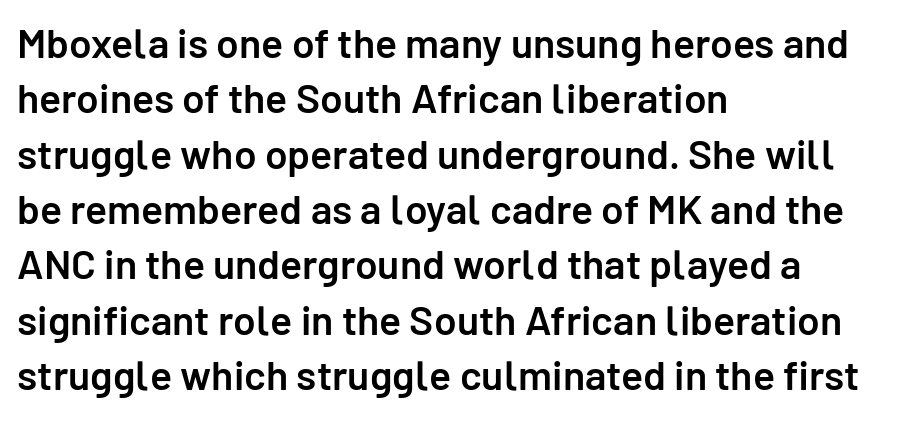
Q: Is the text bold? A: Semi-bold.
Q: Is the text italic (slanted)? A: No, it is upright.
Q: Is the typeface a serif or a sans-serif typeface? A: Sans-serif.
Q: Is the text underlined? A: No.
Q: How is the paragraph aligned? A: Left-aligned.
Q: Is the spacing between letters normal or unusually wide? A: Normal.
Q: Is the spacing between lines tight, normal or loose? A: Normal.
Q: Width (condensed, normal, or wide)? A: Normal.
Q: Stroke contrast? A: Low.
Q: x-height? A: Medium.
Q: Monospaced? A: No.
